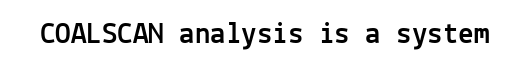
The image shows 31 px sans-serif type, upright, monospaced; set normal letter spacing, not underlined; a medium x-height.
